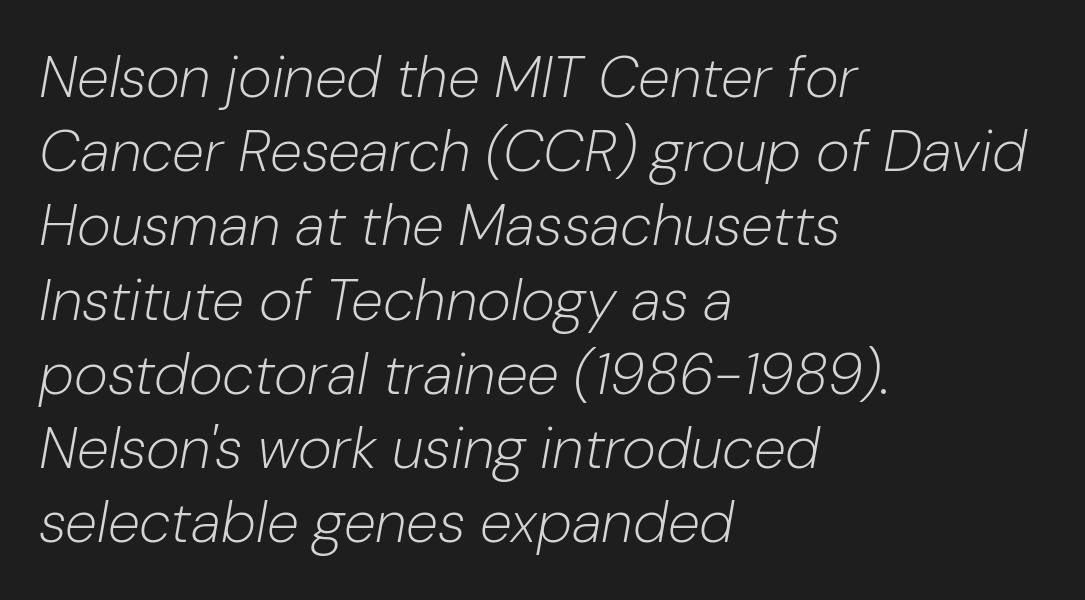
{"italic": "yes", "lean": "right", "slant_degrees": 10, "bold": "no", "weight": "light", "width": "normal", "stroke_contrast": "low", "x_height": "medium", "monospaced": "no", "underline": "no", "align": "left", "line_spacing": "normal", "line_spacing_ratio": 1.28, "letter_spacing": "normal", "letter_spacing_em": 0.0, "glyph_px": 58}
